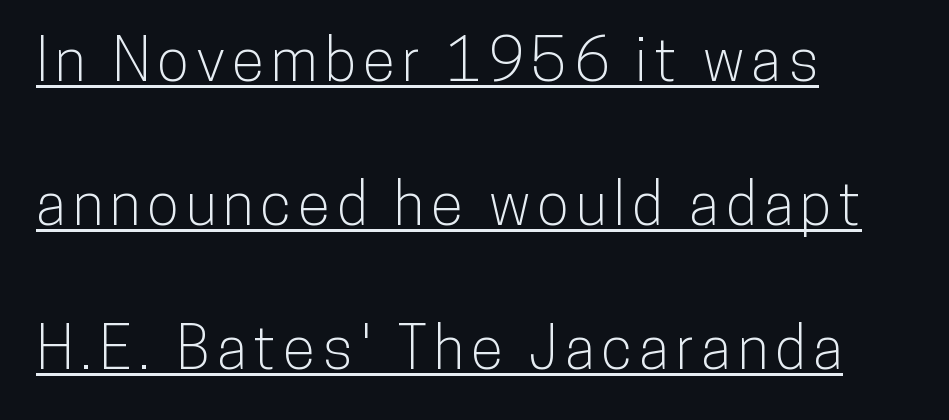
Q: Is the text italic (slanted)? A: No, it is upright.
Q: Is the typeface a serif or a sans-serif typeface? A: Sans-serif.
Q: Is the text underlined? A: Yes.
Q: How is the paragraph aligned? A: Left-aligned.
Q: Is the spacing between lines tight, normal or loose? A: Loose.
Q: Width (condensed, normal, or wide)? A: Condensed.
Q: Stroke contrast? A: Low.
Q: x-height? A: Medium.
Q: Monospaced? A: No.
